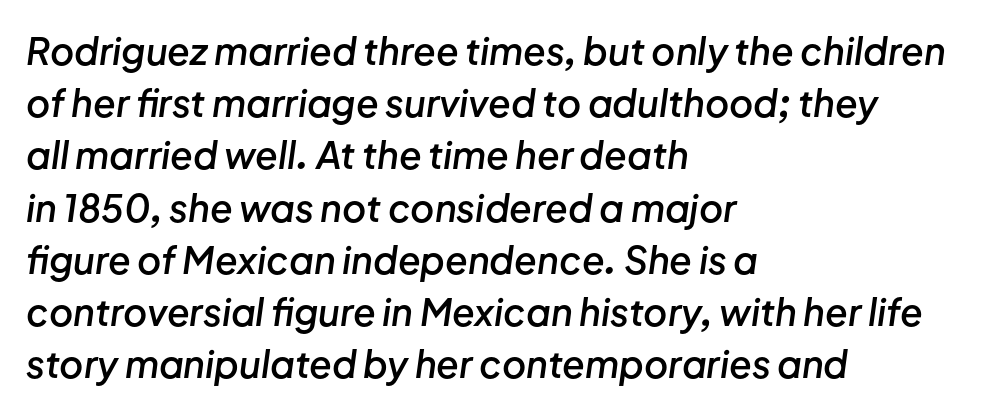
The image shows 37 px semibold type, italic (leaning right); set left-aligned, normal line spacing (1.41x), normal letter spacing, not underlined; low stroke contrast and a medium x-height.
